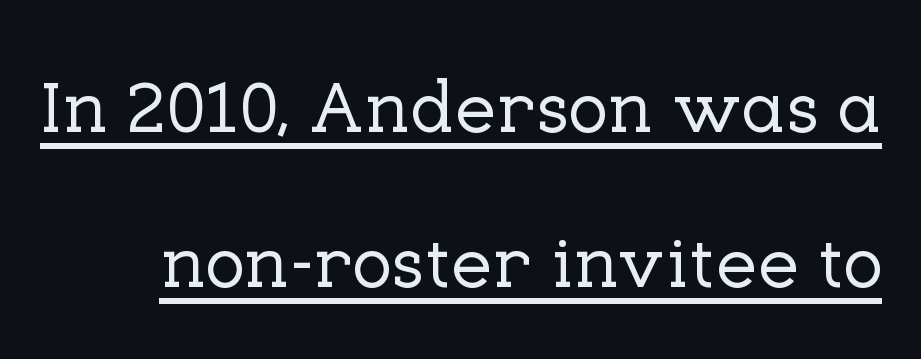
The image shows 74 px serif type, upright; set loose line spacing (2.09x), normal letter spacing, underlined; low stroke contrast and a medium x-height.
